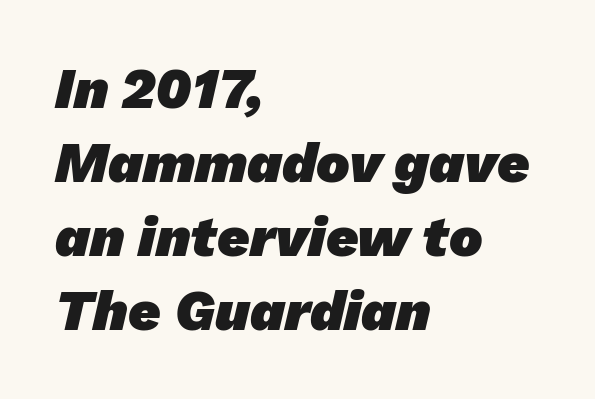
Q: Is the text bold? A: Yes.
Q: Is the typeface a serif or a sans-serif typeface? A: Sans-serif.
Q: Is the text underlined? A: No.
Q: How is the paragraph aligned? A: Left-aligned.
Q: Is the spacing between letters normal or unusually wide? A: Normal.
Q: Is the spacing between lines tight, normal or loose? A: Normal.
Q: Width (condensed, normal, or wide)? A: Normal.
Q: Stroke contrast? A: Low.
Q: x-height? A: Medium.
Q: Monospaced? A: No.
